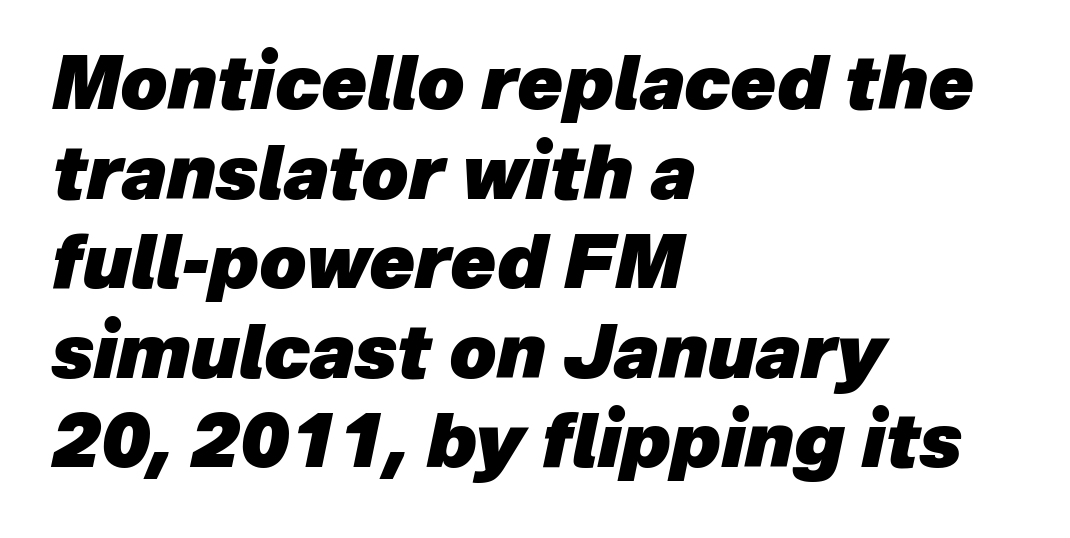
The image shows 74 px heavy type, italic (leaning right); set left-aligned, line spacing 1.21x, normal letter spacing, not underlined; low stroke contrast and a medium x-height.
